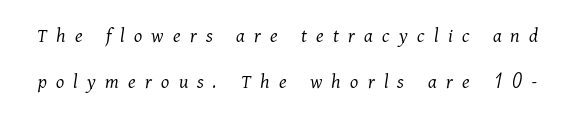
{"italic": "yes", "lean": "right", "slant_degrees": 11, "bold": "no", "underline": "no", "line_spacing": "loose", "line_spacing_ratio": 2.21, "letter_spacing": "wide", "letter_spacing_em": 0.44, "glyph_px": 21}
